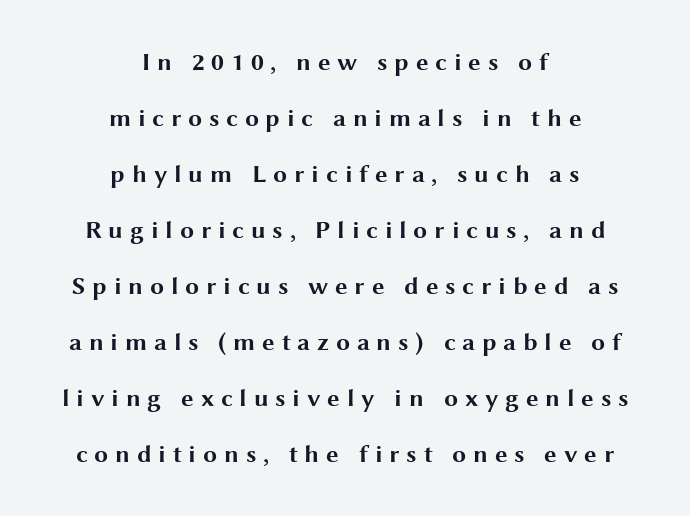
The image shows 25 px bold type, upright; set centered, loose line spacing (2.24x), unusually wide letter spacing (+0.27 em), not underlined.
